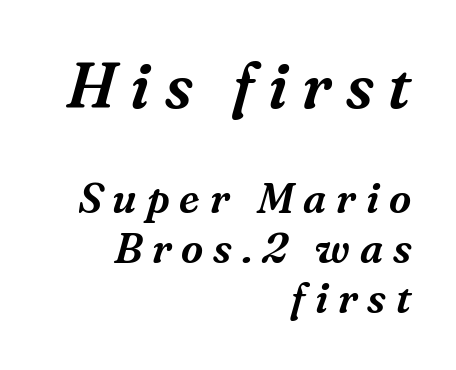
The image shows 64 px serif type, italic (leaning right); set right-aligned, line spacing 1.16x, unusually wide letter spacing (+0.23 em), not underlined; the first (top) block is 1.49x larger; medium stroke contrast and a medium x-height.
